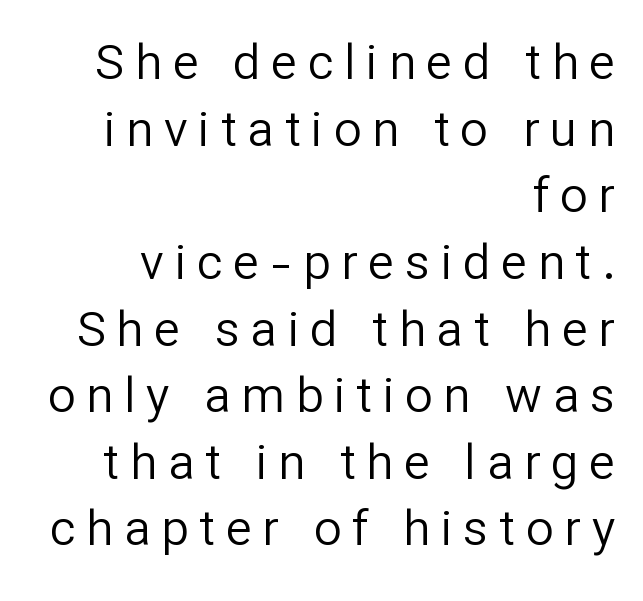
Serifs: no, the terminals of the letterforms are clean. No heavy texture on the line: the type isn't bold. Has an underline been added? It has not. Does extra space separate the letters? Yes, quite a lot of it. This is the regular roman posture of the typeface. Every row of glyphs terminates at an identical x-position on the right.
